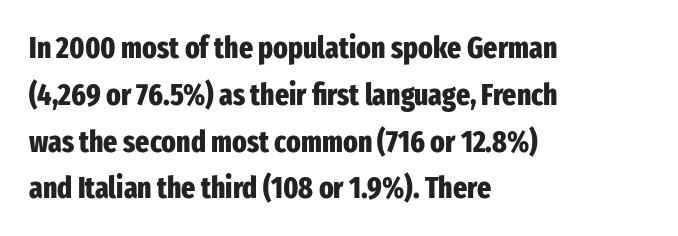
The image shows 30 px heavy, condensed sans-serif type, upright; set left-aligned, normal line spacing (1.56x), normal letter spacing, not underlined; low stroke contrast and a medium x-height.
